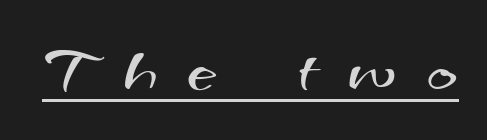
Someone cranked the tracking dial way up on this one. Summary of weight: not heavy and not bold. Underlined type. Check where the strokes stop: nothing finishes them off — pure sans. The passage shown is typed in a proportional face where columns would drift.
